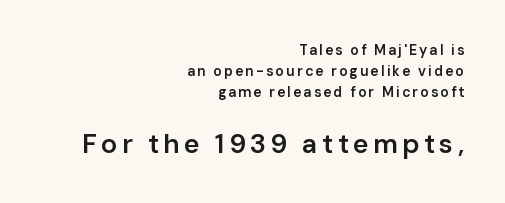
The image shows 27 px text type, upright; set right-aligned, normal line spacing (1.5x), not underlined; the second (bottom) block is 1.93x larger.
